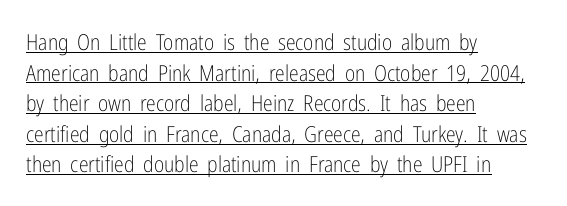
{"italic": "no", "bold": "no", "underline": "yes", "align": "left", "line_spacing": "normal", "line_spacing_ratio": 1.39, "letter_spacing": "normal", "letter_spacing_em": 0.0, "glyph_px": 22}
